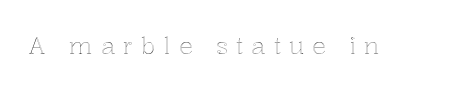
The image shows 23 px text type, upright; set unusually wide letter spacing (+0.36 em), not underlined.
